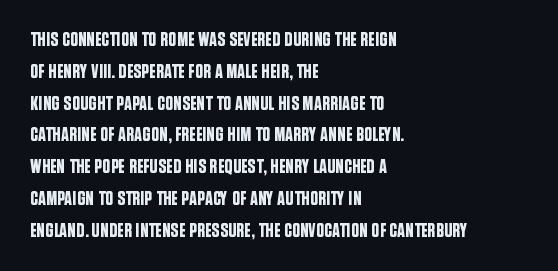
The letterforms sit shoulder to shoulder at normal distance. Ordinary non-slanted type is in use. All the whitespace from short lines collects on the right. The space between consecutive lines is moderate. The area under the type is left untouched.
